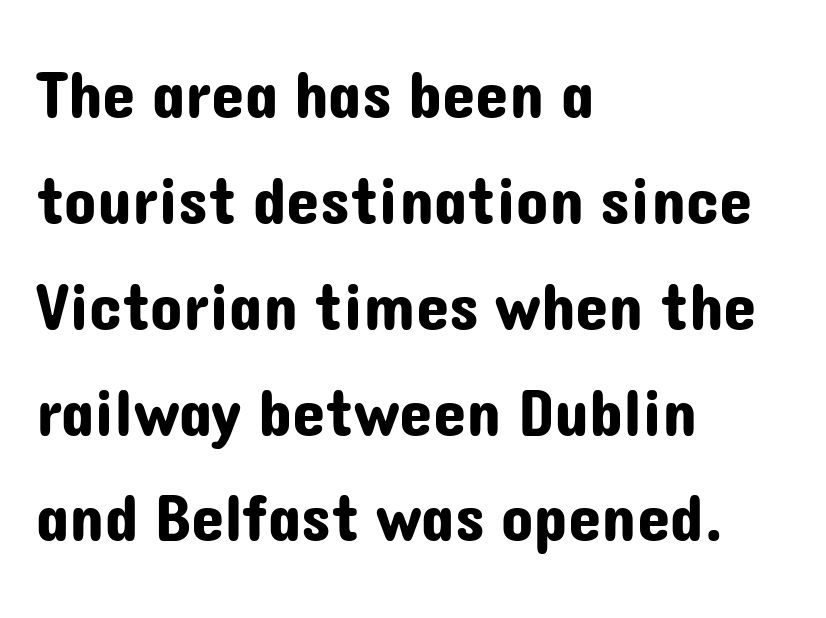
Q: Is the text italic (slanted)? A: No, it is upright.
Q: Is the typeface a serif or a sans-serif typeface? A: Sans-serif.
Q: Is the text underlined? A: No.
Q: How is the paragraph aligned? A: Left-aligned.
Q: Is the spacing between letters normal or unusually wide? A: Normal.
Q: Is the spacing between lines tight, normal or loose? A: Normal.
Q: Width (condensed, normal, or wide)? A: Normal.
Q: Stroke contrast? A: Low.
Q: x-height? A: Medium.
Q: Monospaced? A: No.
